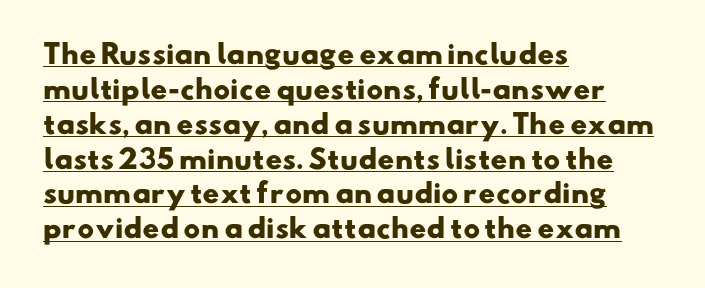
{"bold": "yes", "underline": "yes", "align": "left", "line_spacing": "normal", "line_spacing_ratio": 1.34, "letter_spacing": "normal", "letter_spacing_em": 0.0, "glyph_px": 26}
